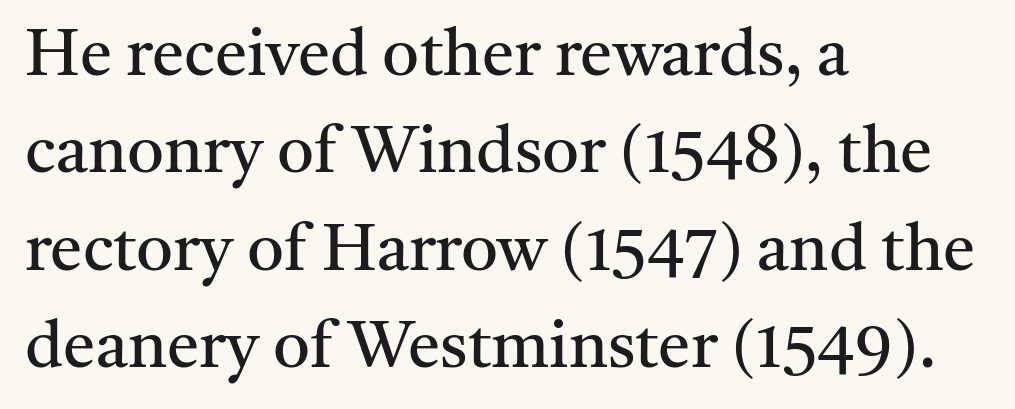
{"serif": "yes", "italic": "no", "bold": "no", "weight": "regular", "width": "normal", "stroke_contrast": "medium", "x_height": "medium", "monospaced": "no", "underline": "no", "align": "left", "line_spacing": "normal", "line_spacing_ratio": 1.5, "letter_spacing": "normal", "letter_spacing_em": 0.0, "glyph_px": 65}
